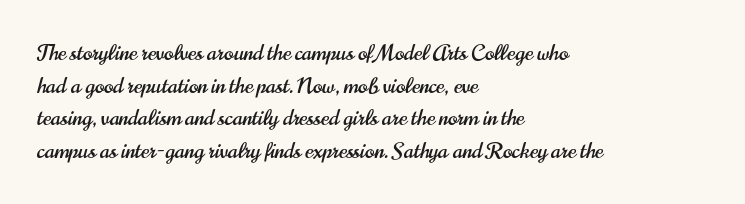
{"underline": "no", "align": "left", "line_spacing": "normal", "line_spacing_ratio": 1.48, "letter_spacing": "normal", "letter_spacing_em": 0.0, "glyph_px": 22}
